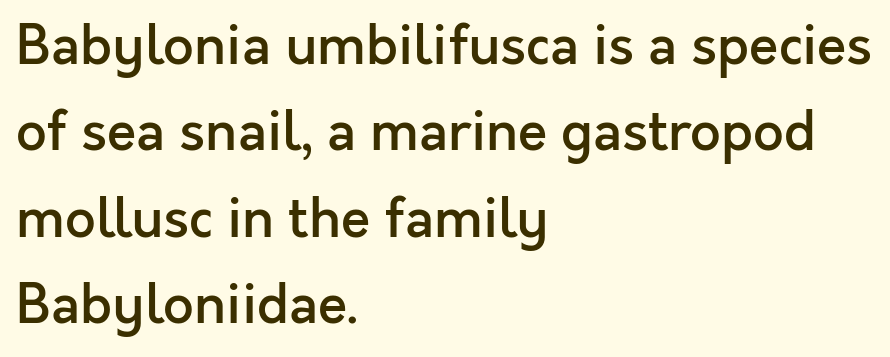
The image shows 54 px semibold sans-serif type, upright; set left-aligned, normal line spacing (1.6x), normal letter spacing, not underlined; a medium x-height.
